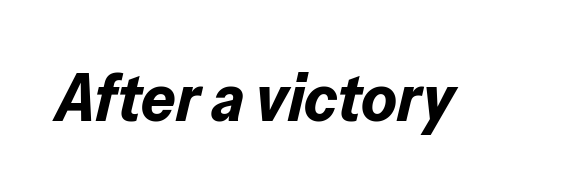
The image shows 68 px bold type, italic (leaning right); set normal letter spacing, not underlined; low stroke contrast and a medium x-height.
